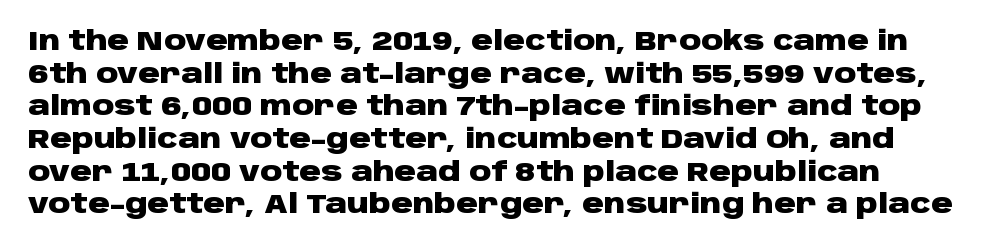
The image shows 27 px bold type, upright; set line spacing 1.21x, normal letter spacing, not underlined.
